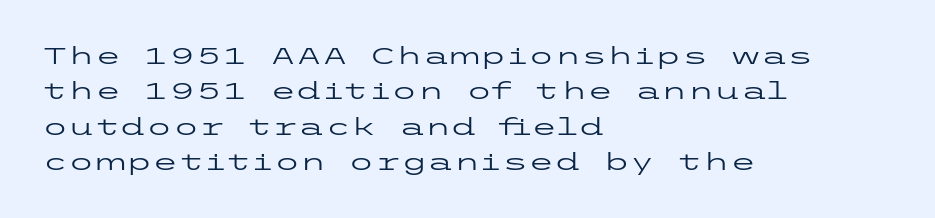
Tracking value appears to be zero — textbook default spacing. Posture: straight, roman, zero tilt. Leftover space on each line is placed entirely after the last word. This is not heavy type; no bold has been used.
